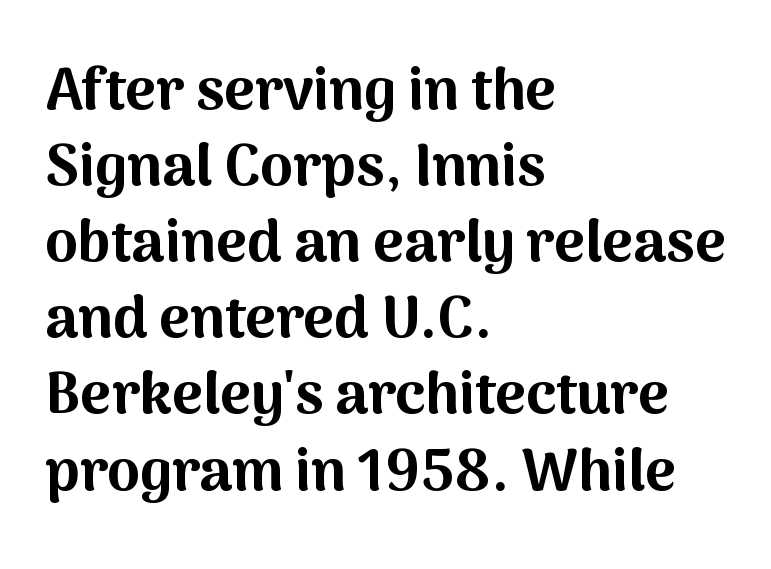
{"serif": "no", "italic": "no", "bold": "yes", "weight": "bold", "width": "normal", "stroke_contrast": "medium", "x_height": "medium", "monospaced": "no", "underline": "no", "align": "left", "line_spacing": "normal", "line_spacing_ratio": 1.29, "letter_spacing": "normal", "letter_spacing_em": 0.0, "glyph_px": 59}
